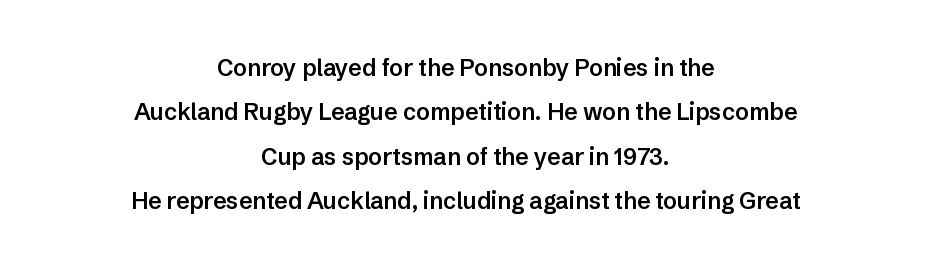
The image shows 23 px text type, upright; set centered, loose line spacing (1.93x), normal letter spacing, not underlined.
